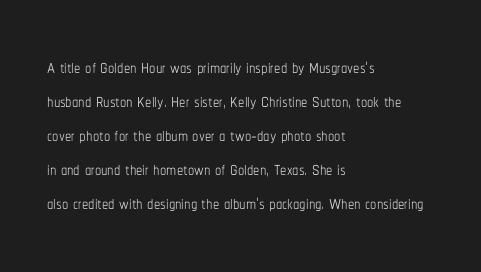
Q: Is the text bold? A: No.
Q: Is the text italic (slanted)? A: No, it is upright.
Q: Is the text underlined? A: No.
Q: How is the paragraph aligned? A: Left-aligned.
Q: Is the spacing between letters normal or unusually wide? A: Normal.
Q: Is the spacing between lines tight, normal or loose? A: Normal.
